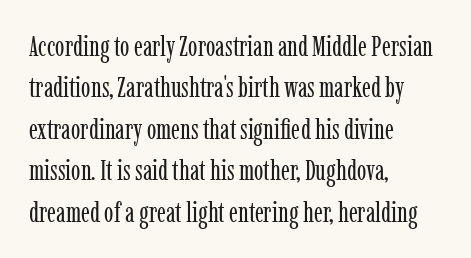
Q: Is the text bold? A: No.
Q: Is the text italic (slanted)? A: No, it is upright.
Q: Is the typeface a serif or a sans-serif typeface? A: Serif.
Q: Is the text underlined? A: No.
Q: How is the paragraph aligned? A: Left-aligned.
Q: Is the spacing between letters normal or unusually wide? A: Normal.
Q: Is the spacing between lines tight, normal or loose? A: Normal.
Q: Width (condensed, normal, or wide)? A: Condensed.
Q: Stroke contrast? A: Low.
Q: x-height? A: Medium.
Q: Monospaced? A: No.
